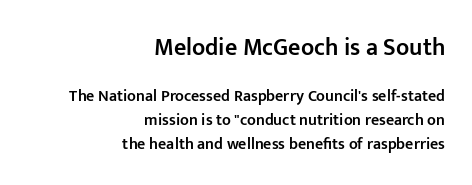
{"italic": "no", "bold": "semi", "underline": "no", "align": "right", "line_spacing": "normal", "line_spacing_ratio": 1.49, "letter_spacing": "normal", "letter_spacing_em": 0.0, "larger_block": "first", "size_ratio": 1.5, "glyph_px": 24}
